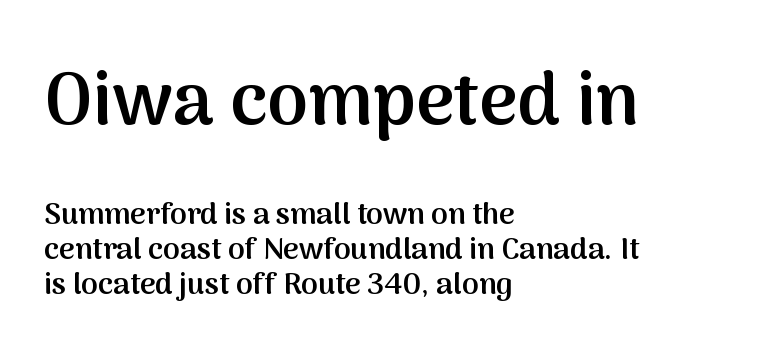
The text block is weighted toward the left margin, trailing off unevenly rightward. A bare baseline throughout the passage. There is no visible air inserted between adjacent glyphs. Between these two stacked blocks, the higher one wins on size. This rendering employs a face without finishing strokes, i.e., a sans-serif.
